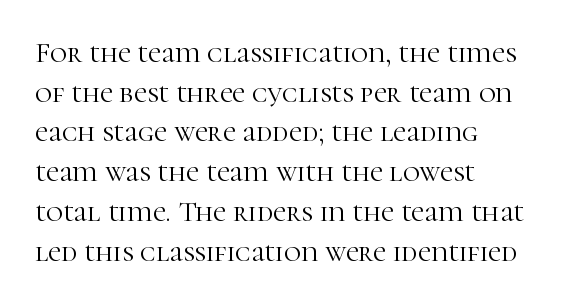
Q: Is the text bold? A: No.
Q: Is the text italic (slanted)? A: No, it is upright.
Q: Is the typeface a serif or a sans-serif typeface? A: Serif.
Q: Is the text underlined? A: No.
Q: How is the paragraph aligned? A: Left-aligned.
Q: Is the spacing between letters normal or unusually wide? A: Normal.
Q: Is the spacing between lines tight, normal or loose? A: Normal.
Q: Width (condensed, normal, or wide)? A: Normal.
Q: Stroke contrast? A: High.
Q: x-height? A: Medium.
Q: Monospaced? A: No.
